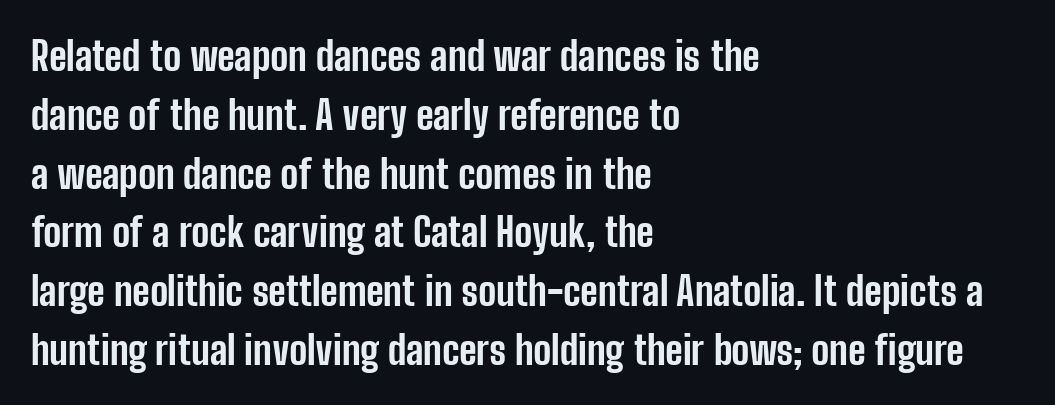
The image shows 40 px bold, condensed sans-serif type, upright; set left-aligned, normal line spacing (1.47x), normal letter spacing, not underlined; low stroke contrast and a medium x-height.
